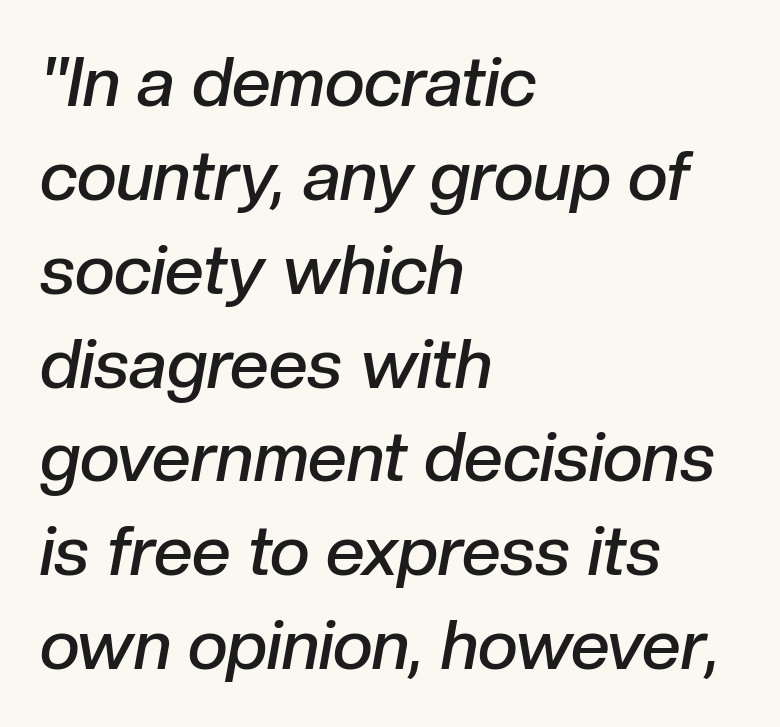
The image shows 69 px semibold type, italic (leaning right); set left-aligned, normal line spacing (1.36x), normal letter spacing, not underlined; low stroke contrast and a medium x-height.
